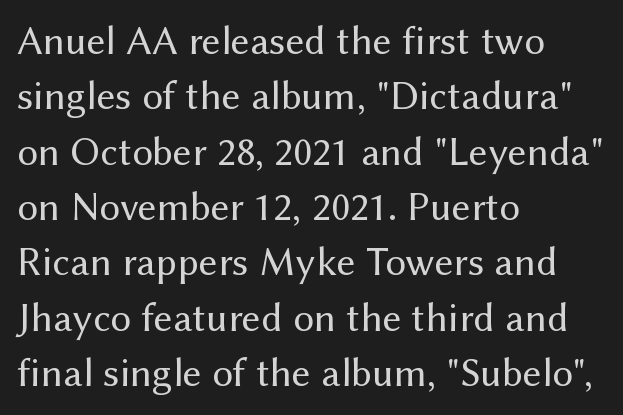
{"serif": "no", "italic": "no", "bold": "no", "weight": "regular", "width": "normal", "stroke_contrast": "medium", "x_height": "medium", "monospaced": "no", "underline": "no", "align": "left", "line_spacing": "normal", "line_spacing_ratio": 1.35, "letter_spacing": "normal", "letter_spacing_em": 0.0, "glyph_px": 41}
